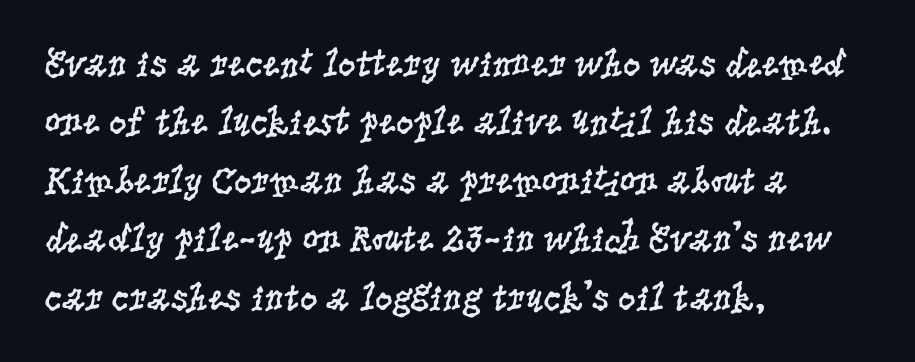
The image shows 39 px regular-weight, condensed serif type; set left-aligned, normal line spacing (1.5x), normal letter spacing, not underlined; low stroke contrast and a large x-height.
